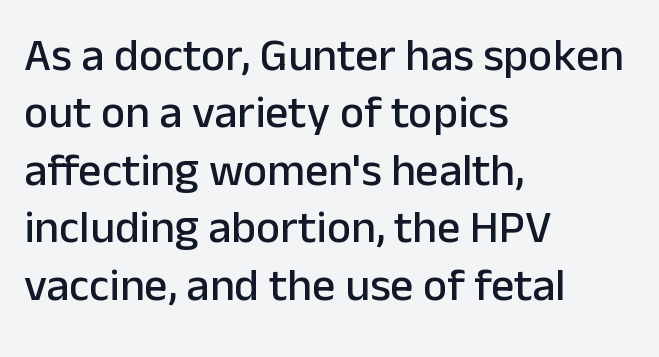
Baseline-to-baseline distance is the conventional proportion of letter height. The ragged edge is on the right, which tells us the setting is flush left. The foot of each line stays bare and open. Each letter's strokes conclude bluntly, with no projecting serifs. The passage shown has conventional tracking throughout.
